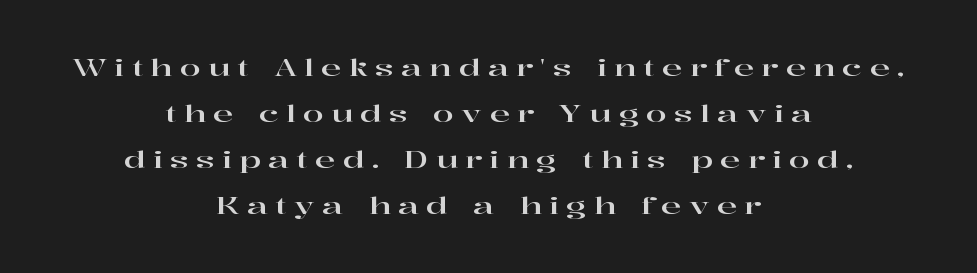
{"italic": "no", "underline": "no", "align": "center", "line_spacing": "loose", "line_spacing_ratio": 1.92, "letter_spacing": "wide", "letter_spacing_em": 0.31, "glyph_px": 24}
